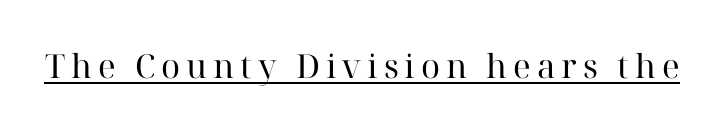
{"serif": "yes", "italic": "no", "bold": "no", "weight": "regular", "width": "normal", "stroke_contrast": "high", "x_height": "medium", "monospaced": "no", "underline": "yes", "glyph_px": 33}
